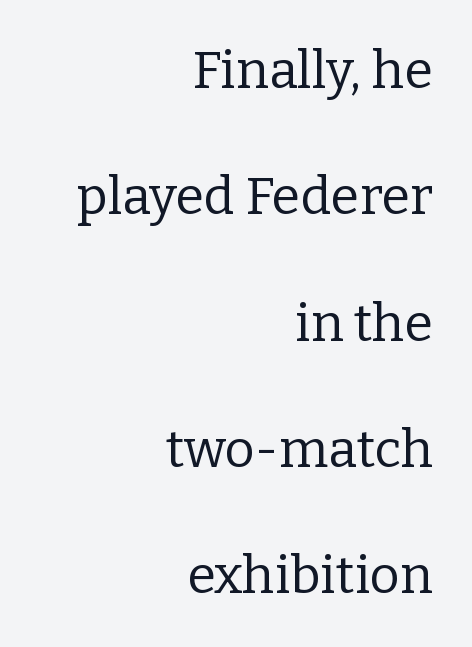
The image shows 52 px regular-weight serif type, upright; set right-aligned, loose line spacing (2.43x), normal letter spacing, not underlined; low stroke contrast and a medium x-height.
